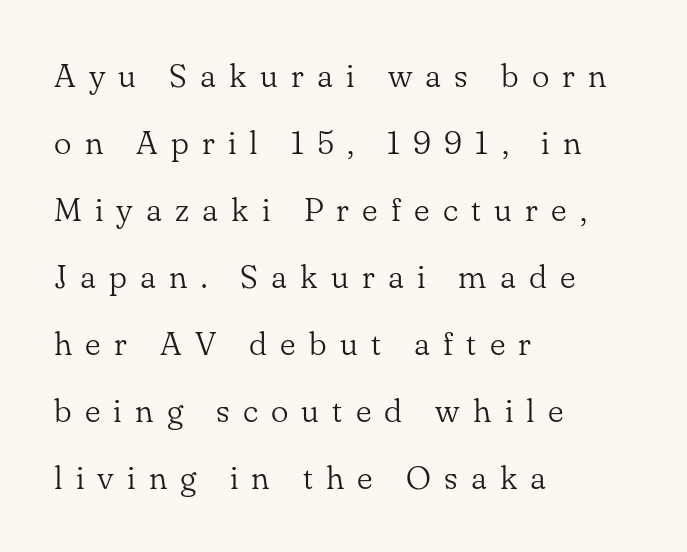
The image shows 33 px light serif type, upright; set left-aligned, loose line spacing (2.03x), unusually wide letter spacing (+0.4 em), not underlined; low stroke contrast and a small x-height.
